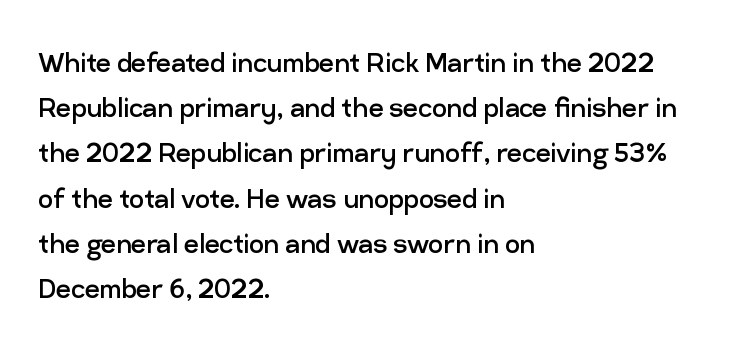
Q: Is the text bold? A: No.
Q: Is the text italic (slanted)? A: No, it is upright.
Q: Is the typeface a serif or a sans-serif typeface? A: Sans-serif.
Q: Is the text underlined? A: No.
Q: How is the paragraph aligned? A: Left-aligned.
Q: Is the spacing between letters normal or unusually wide? A: Normal.
Q: Is the spacing between lines tight, normal or loose? A: Normal.
Q: Width (condensed, normal, or wide)? A: Normal.
Q: Stroke contrast? A: Low.
Q: x-height? A: Medium.
Q: Monospaced? A: No.
